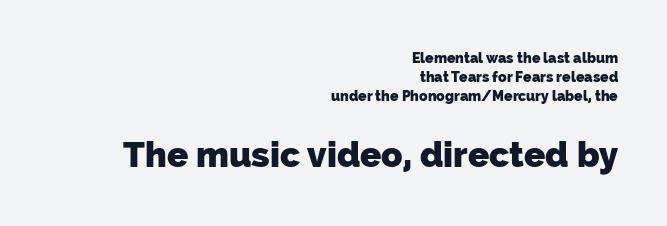
The image shows 35 px heavy sans-serif type; set right-aligned, normal line spacing (1.36x), normal letter spacing, not underlined; the second (bottom) block is 2.5x larger; low stroke contrast and a medium x-height.
